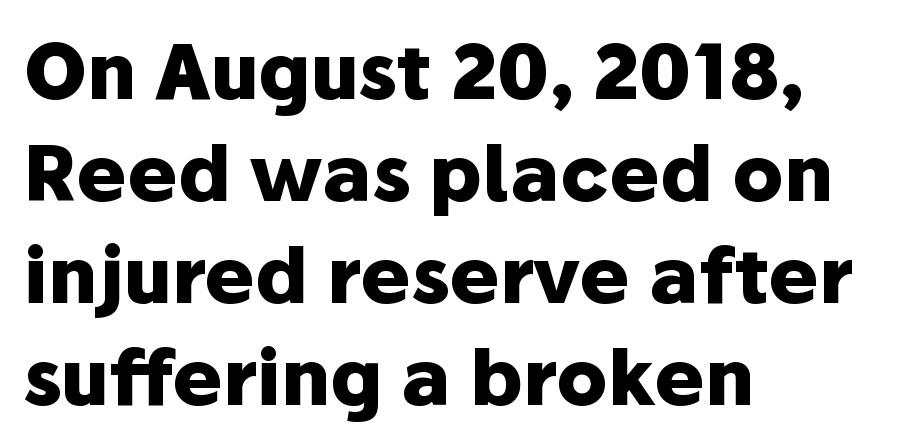
The image shows 76 px heavy sans-serif type, upright; set left-aligned, normal line spacing (1.34x), normal letter spacing, not underlined; low stroke contrast and a medium x-height.
